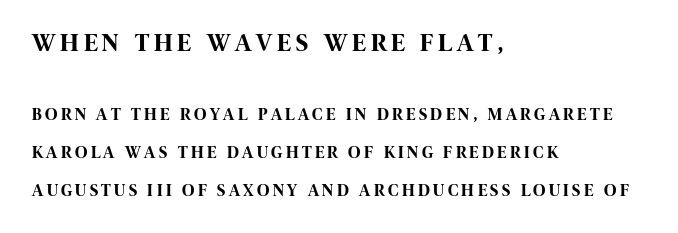
Q: Is the text bold? A: Yes.
Q: Is the text italic (slanted)? A: No, it is upright.
Q: Is the text underlined? A: No.
Q: How is the paragraph aligned? A: Left-aligned.
Q: Is the spacing between letters normal or unusually wide? A: Unusually wide.
Q: Is the spacing between lines tight, normal or loose? A: Loose.
Q: Which block of text is set in a larger size, the first (top) or the second (bottom)? A: The first (top) one.
